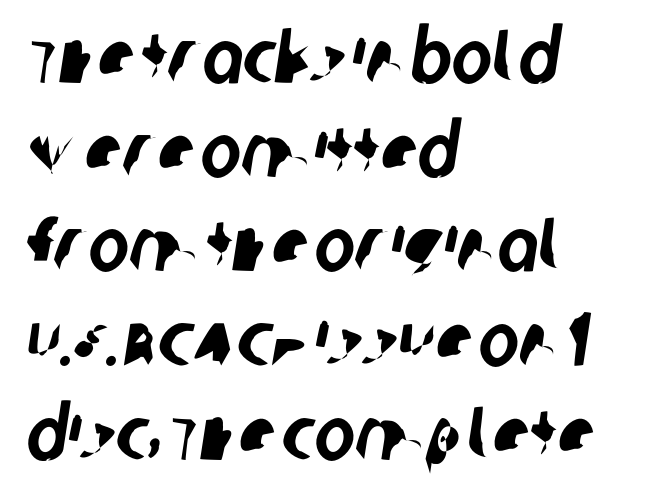
The image shows 76 px condensed sans-serif type; set left-aligned, line spacing 1.24x, normal letter spacing, not underlined; low stroke contrast and a large x-height.
